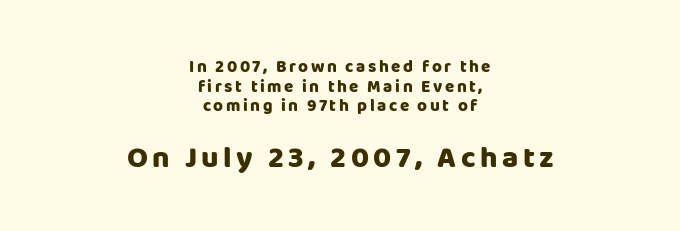
Q: Is the text italic (slanted)? A: No, it is upright.
Q: Is the typeface a serif or a sans-serif typeface? A: Sans-serif.
Q: Is the text underlined? A: No.
Q: How is the paragraph aligned? A: Centered.
Q: Is the spacing between lines tight, normal or loose? A: Tight.
Q: Which block of text is set in a larger size, the first (top) or the second (bottom)? A: The second (bottom) one.
Q: Width (condensed, normal, or wide)? A: Normal.
Q: Stroke contrast? A: Low.
Q: x-height? A: Large.
Q: Monospaced? A: No.
